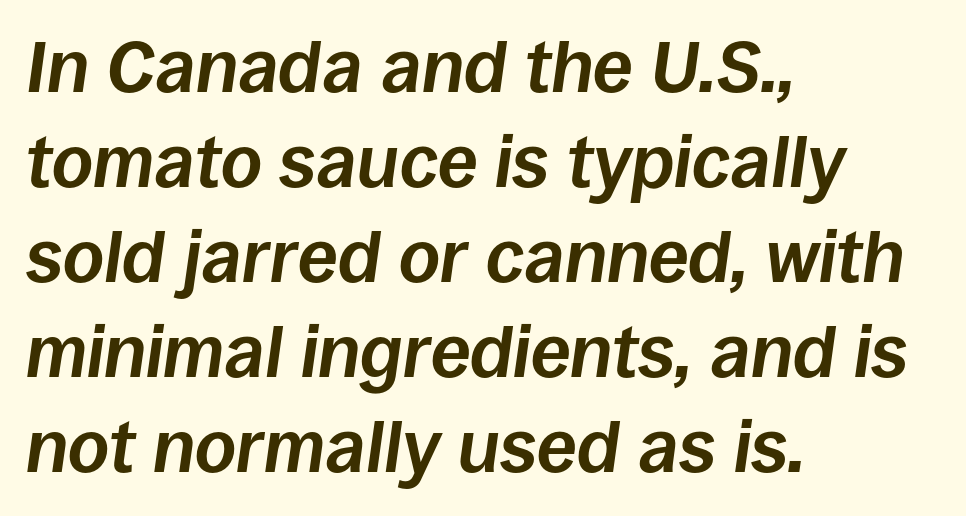
Q: Is the text bold? A: Yes.
Q: Is the text italic (slanted)? A: Yes, it leans right by about 8 degrees.
Q: Is the text underlined? A: No.
Q: How is the paragraph aligned? A: Left-aligned.
Q: Is the spacing between letters normal or unusually wide? A: Normal.
Q: Is the spacing between lines tight, normal or loose? A: Normal.
Q: Width (condensed, normal, or wide)? A: Normal.
Q: Stroke contrast? A: Low.
Q: x-height? A: Large.
Q: Monospaced? A: No.
